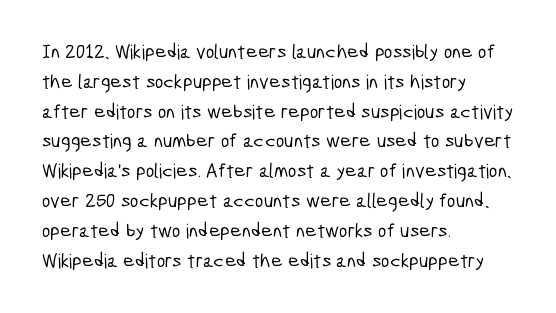
{"underline": "no", "align": "left", "line_spacing": "normal", "line_spacing_ratio": 1.49, "letter_spacing": "normal", "letter_spacing_em": 0.0, "glyph_px": 20}
